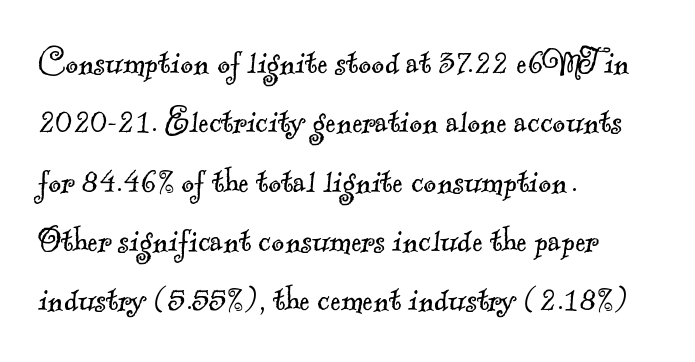
Descender tails drop into unmarked territory. One-word summary of the alignment: left. Leading: standard. Nothing unusual about the tracking: characters are spaced as the font intends. Observe the serifs anchoring each vertical stroke in this sample. Is this a fixed-width face? No — the glyphs have proportional, varying widths.
